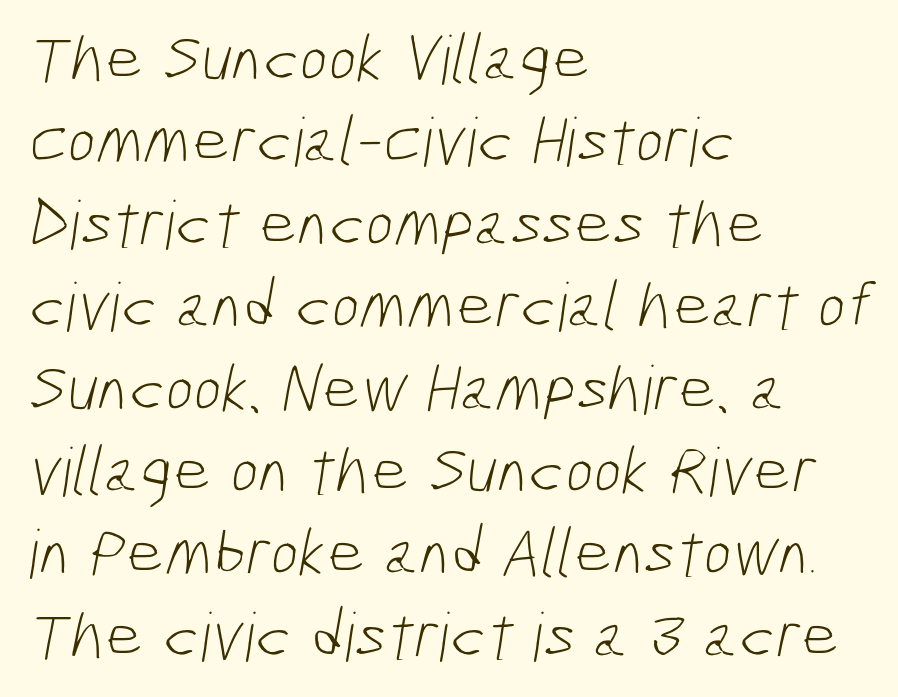
The image shows 67 px light, condensed sans-serif type; set left-aligned, line spacing 1.23x, normal letter spacing, not underlined; low stroke contrast and a medium x-height.
